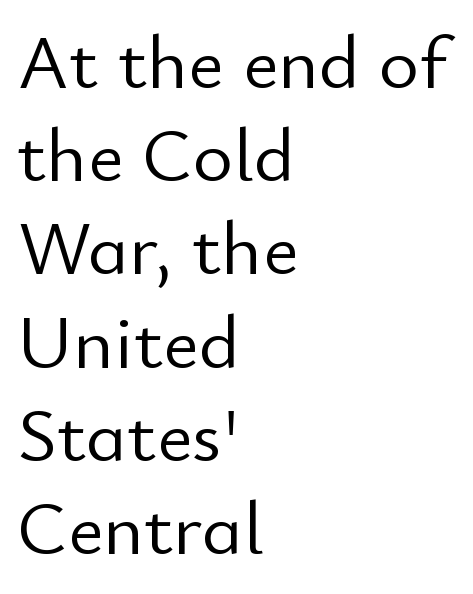
The image shows 77 px light sans-serif type, upright; set left-aligned, line spacing 1.21x, normal letter spacing, not underlined; low stroke contrast and a small x-height.
